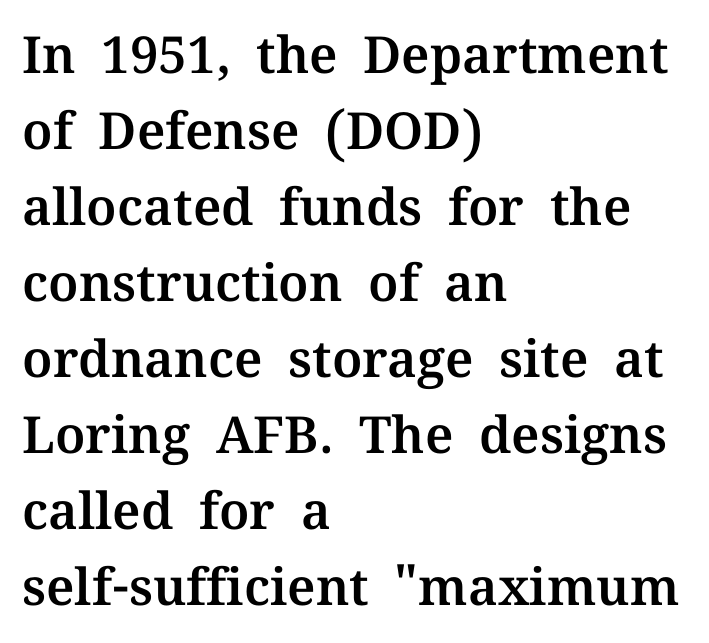
The image shows 51 px serif type, upright; set left-aligned, normal line spacing (1.49x), normal letter spacing, not underlined; medium stroke contrast and a medium x-height.
